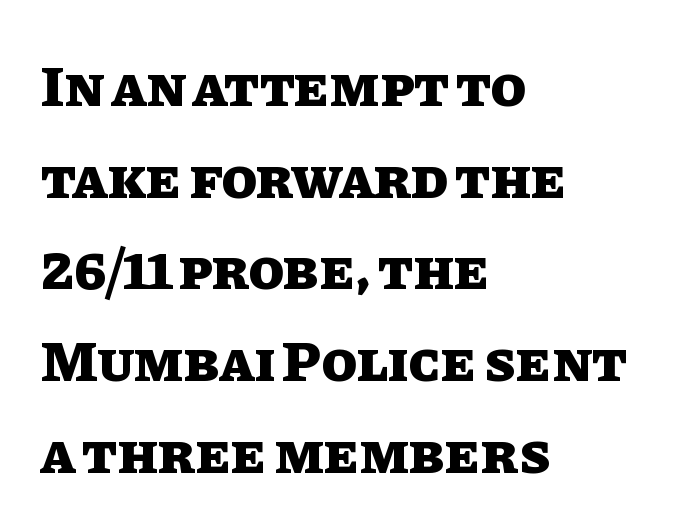
Q: Is the text bold? A: Yes.
Q: Is the text italic (slanted)? A: No, it is upright.
Q: Is the text underlined? A: No.
Q: How is the paragraph aligned? A: Left-aligned.
Q: Is the spacing between letters normal or unusually wide? A: Normal.
Q: Is the spacing between lines tight, normal or loose? A: Normal.
Q: Width (condensed, normal, or wide)? A: Normal.
Q: Stroke contrast? A: Low.
Q: x-height? A: Large.
Q: Monospaced? A: No.
